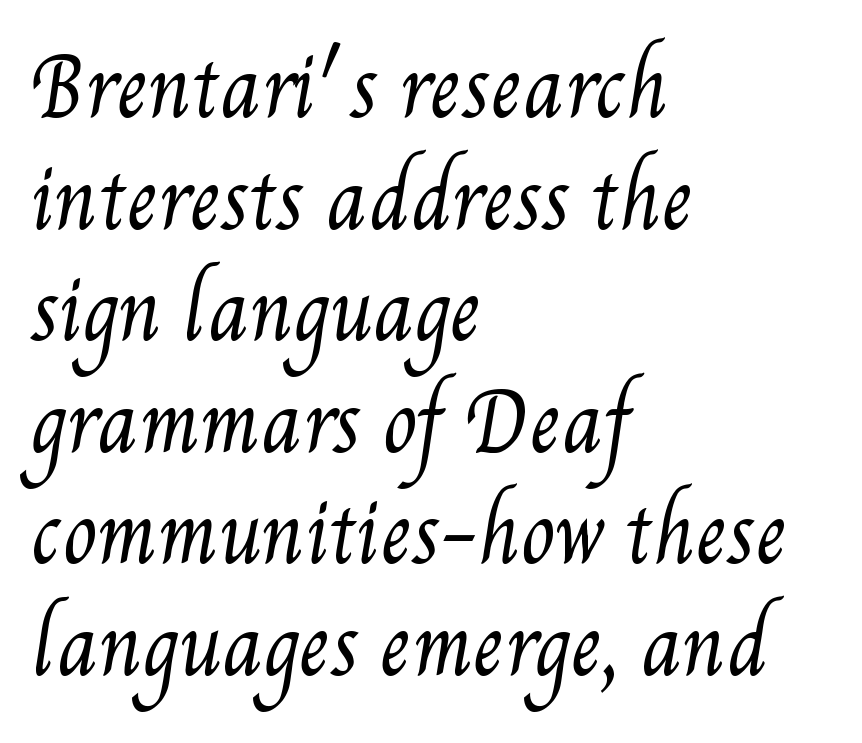
The image shows 78 px regular-weight, condensed type; set left-aligned, normal line spacing (1.43x), normal letter spacing, not underlined; medium stroke contrast and a small x-height.
